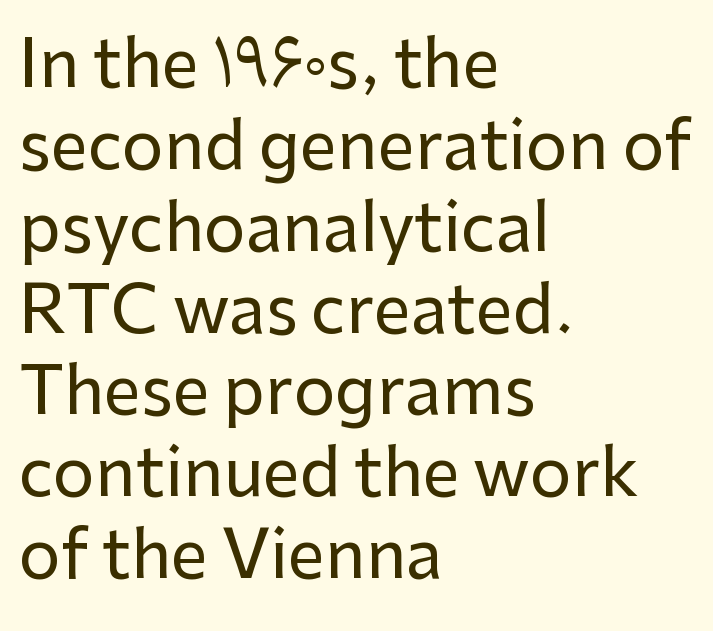
The image shows 66 px sans-serif type, upright; set left-aligned, line spacing 1.24x, normal letter spacing, not underlined; low stroke contrast and a medium x-height.
